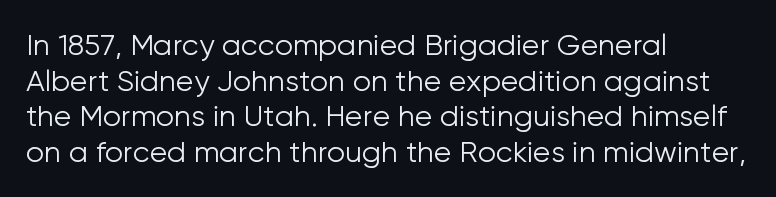
Q: Is the text bold? A: No.
Q: Is the text italic (slanted)? A: No, it is upright.
Q: Is the typeface a serif or a sans-serif typeface? A: Sans-serif.
Q: Is the text underlined? A: No.
Q: How is the paragraph aligned? A: Left-aligned.
Q: Is the spacing between letters normal or unusually wide? A: Normal.
Q: Width (condensed, normal, or wide)? A: Normal.
Q: Stroke contrast? A: Low.
Q: x-height? A: Medium.
Q: Monospaced? A: No.
